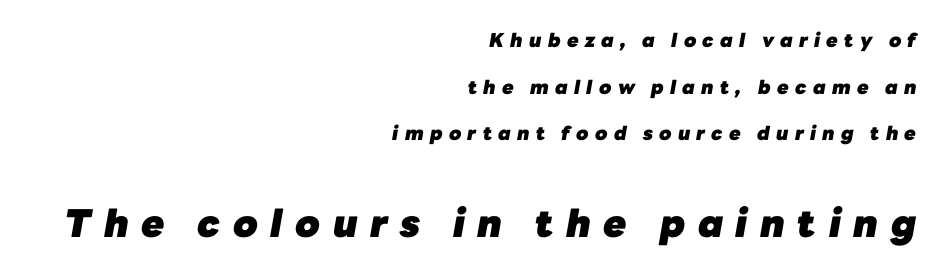
Here the designer chose a conventional face with non-uniform glyph widths. Each new line begins a long way beneath the previous one. Does the bottom block carry the larger type? Yes, it does. Students, this is bold: see how much ink each stroke carries. Words float on clear page, feet unadorned. The typesetter chose a ragged-left arrangement here.
